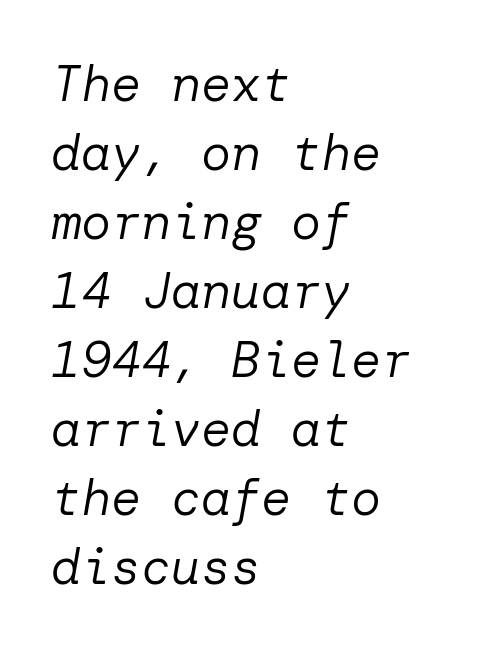
{"italic": "yes", "lean": "right", "slant_degrees": 10, "bold": "no", "weight": "regular", "width": "normal", "stroke_contrast": "low", "x_height": "medium", "underline": "no", "align": "left", "line_spacing": "normal", "line_spacing_ratio": 1.38, "letter_spacing": "normal", "letter_spacing_em": 0.0, "glyph_px": 50}
